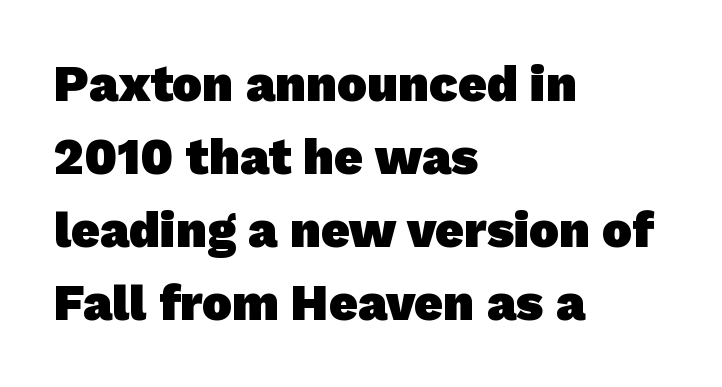
This sample keeps an unexceptional amount of space between lines. These words are printed bold, with thick strokes throughout. The space directly below the letters is spotless. The type is set solid horizontally, with unmodified tracking.
